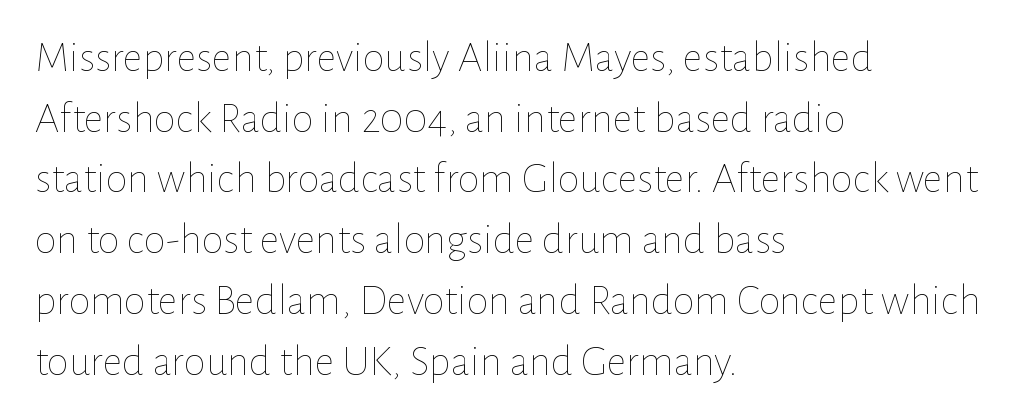
{"italic": "no", "bold": "no", "weight": "thin", "width": "normal", "stroke_contrast": "low", "x_height": "medium", "monospaced": "no", "underline": "no", "align": "left", "line_spacing": "normal", "line_spacing_ratio": 1.38, "letter_spacing": "normal", "letter_spacing_em": 0.0, "glyph_px": 44}
